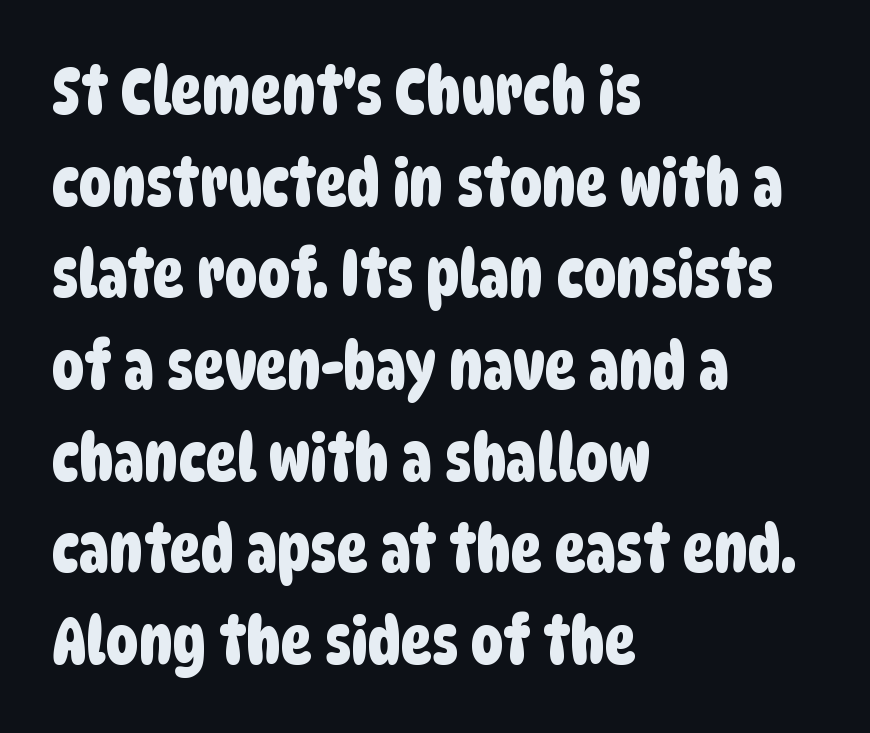
Q: Is the typeface a serif or a sans-serif typeface? A: Sans-serif.
Q: Is the text underlined? A: No.
Q: How is the paragraph aligned? A: Left-aligned.
Q: Is the spacing between letters normal or unusually wide? A: Normal.
Q: Is the spacing between lines tight, normal or loose? A: Normal.
Q: Width (condensed, normal, or wide)? A: Condensed.
Q: Stroke contrast? A: Low.
Q: x-height? A: Large.
Q: Monospaced? A: No.
